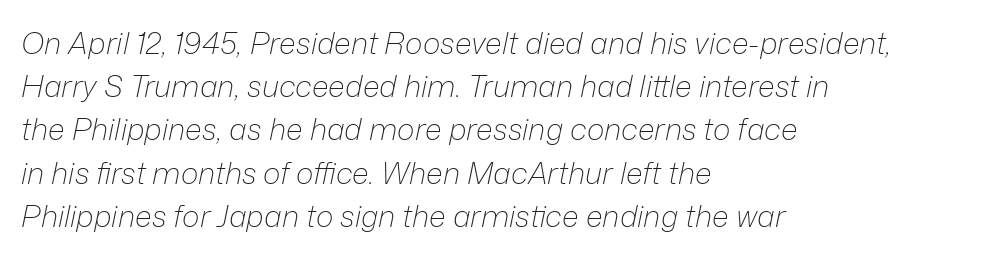
Q: Is the text bold? A: No.
Q: Is the text italic (slanted)? A: Yes, it leans right by about 12 degrees.
Q: Is the text underlined? A: No.
Q: How is the paragraph aligned? A: Left-aligned.
Q: Is the spacing between letters normal or unusually wide? A: Normal.
Q: Is the spacing between lines tight, normal or loose? A: Normal.
Q: Width (condensed, normal, or wide)? A: Normal.
Q: Stroke contrast? A: Low.
Q: x-height? A: Medium.
Q: Monospaced? A: No.
